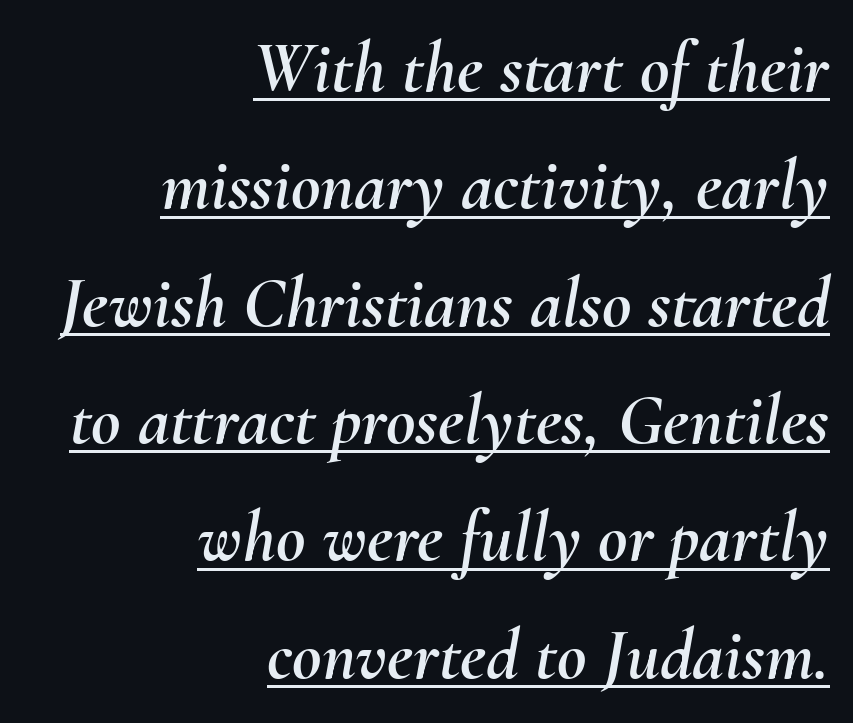
This rendering leaves character spacing at its baseline value. Horizontal alignment here is rightward, an uncommon choice for prose. Emphasis-style slanted type is in use. What's the leading like? Ordinary, nothing unusual. Proportional: the letters do not fall into vertical columns. A continuous stroke trails under the words, as in a hyperlink.
